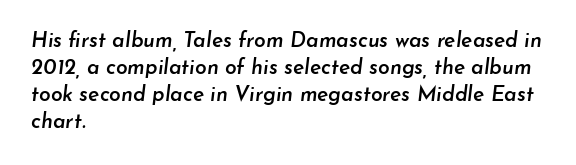
The image shows 21 px text type, italic (leaning right); set left-aligned, normal line spacing (1.28x), normal letter spacing, not underlined.
